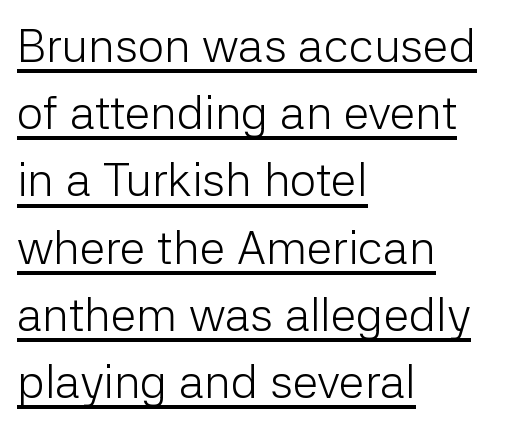
Q: Is the text bold? A: No.
Q: Is the text italic (slanted)? A: No, it is upright.
Q: Is the typeface a serif or a sans-serif typeface? A: Sans-serif.
Q: Is the text underlined? A: Yes.
Q: How is the paragraph aligned? A: Left-aligned.
Q: Is the spacing between letters normal or unusually wide? A: Normal.
Q: Is the spacing between lines tight, normal or loose? A: Normal.
Q: Width (condensed, normal, or wide)? A: Normal.
Q: Stroke contrast? A: Low.
Q: x-height? A: Medium.
Q: Monospaced? A: No.
